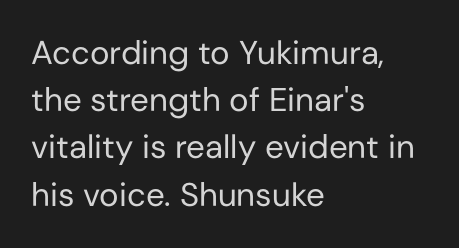
Stroke mass is kept to a normal reading level or below. Nobody drew a line under any word here. The line-height multiplier appears to be the usual default. Check where the strokes stop: nothing finishes them off — pure sans.
